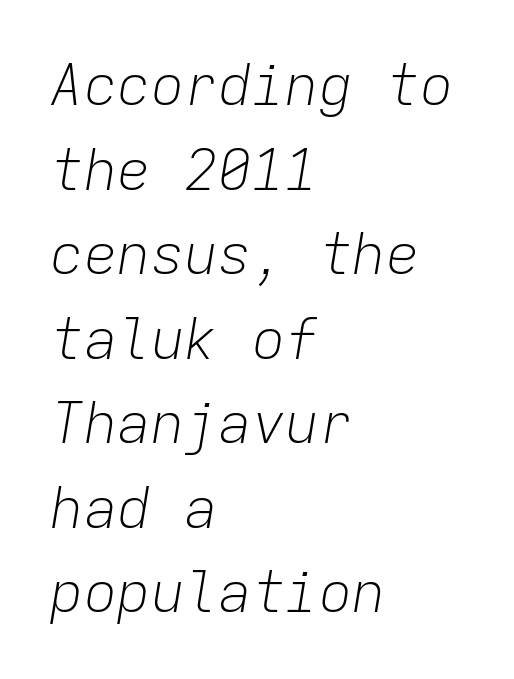
The image shows 56 px light type, italic (leaning right), monospaced; set left-aligned, normal line spacing (1.51x), normal letter spacing, not underlined; low stroke contrast and a medium x-height.
